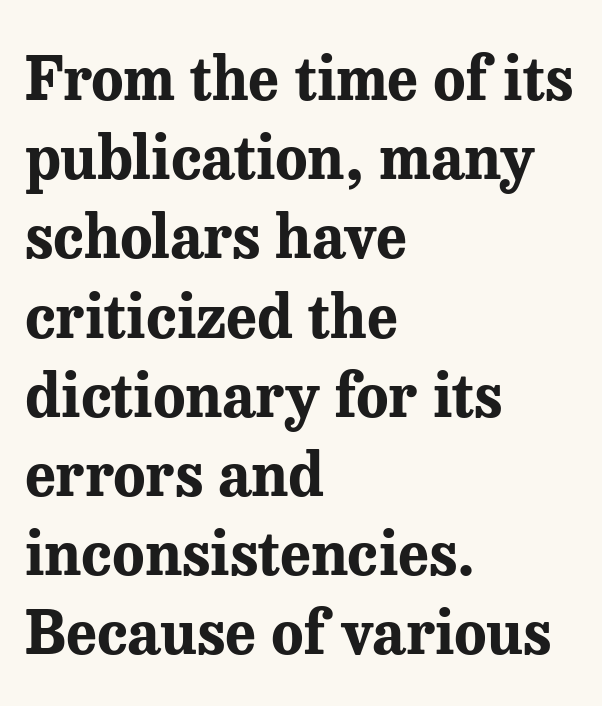
The image shows 60 px bold serif type, upright; set left-aligned, normal line spacing (1.32x), normal letter spacing, not underlined; medium stroke contrast and a medium x-height.
